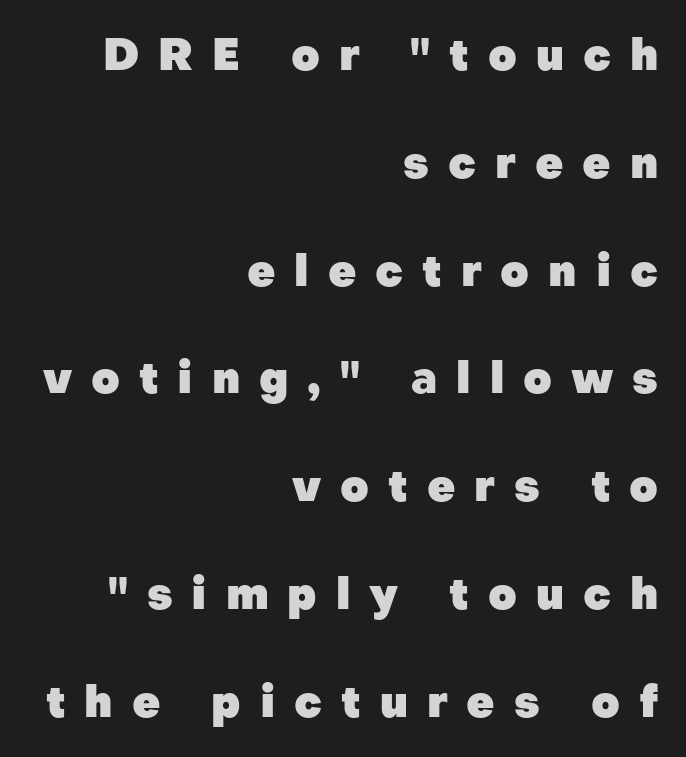
Every character sits straight up, as roman type does. Character widths vary here, with narrow letters taking less room than wide ones. The horizontal fit of the characters is loose and conspicuously gappy. Heft: maximum for text — a bold.
